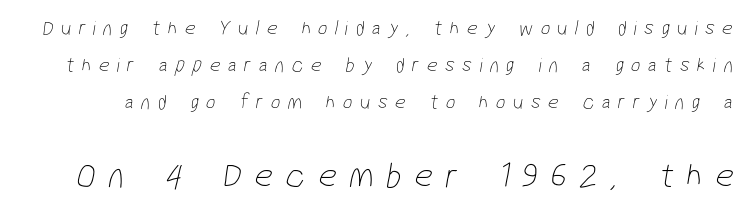
The image shows 36 px thin, condensed sans-serif type; set line spacing 1.76x, unusually wide letter spacing (+0.35 em), not underlined; the second (bottom) block is 1.71x larger; low stroke contrast and a medium x-height.
